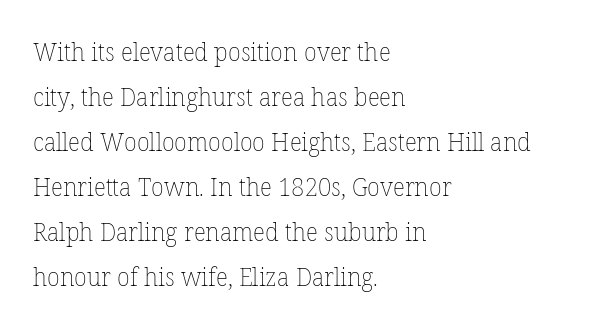
The image shows 26 px text type, upright; set left-aligned, line spacing 1.73x, normal letter spacing, not underlined.
